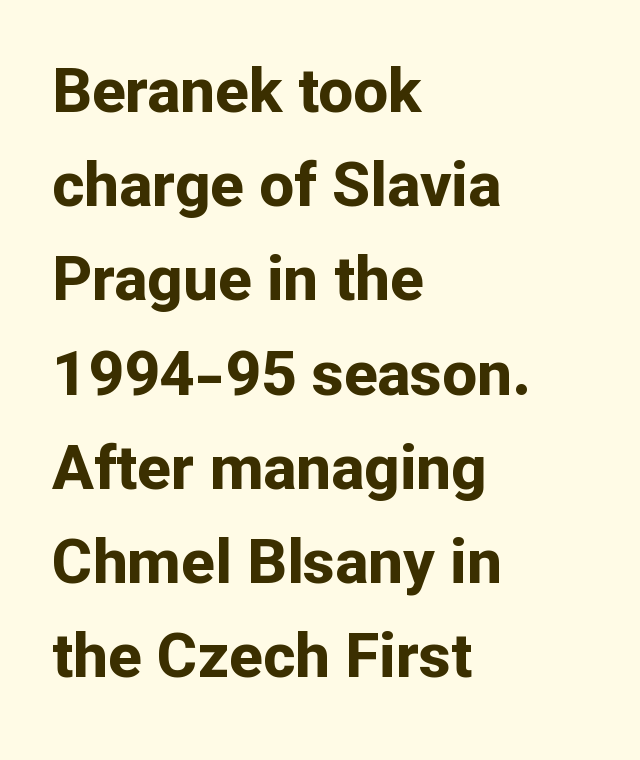
{"serif": "no", "italic": "no", "bold": "yes", "weight": "bold", "width": "normal", "stroke_contrast": "low", "x_height": "medium", "monospaced": "no", "underline": "no", "align": "left", "line_spacing": "normal", "line_spacing_ratio": 1.52, "letter_spacing": "normal", "letter_spacing_em": 0.0, "glyph_px": 62}
